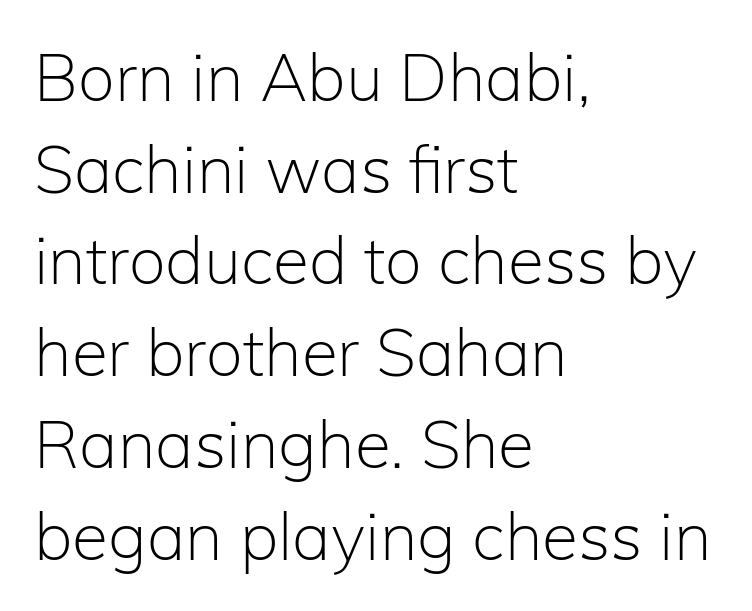
The gap between lines stays unmarked. The lettering stays uniformly vertical, giving the passage a roman look. Heaviness? Minimal to ordinary, like unemphasized prose. Alignment: flush left. The horizontal fit of the characters is conventional and even.
